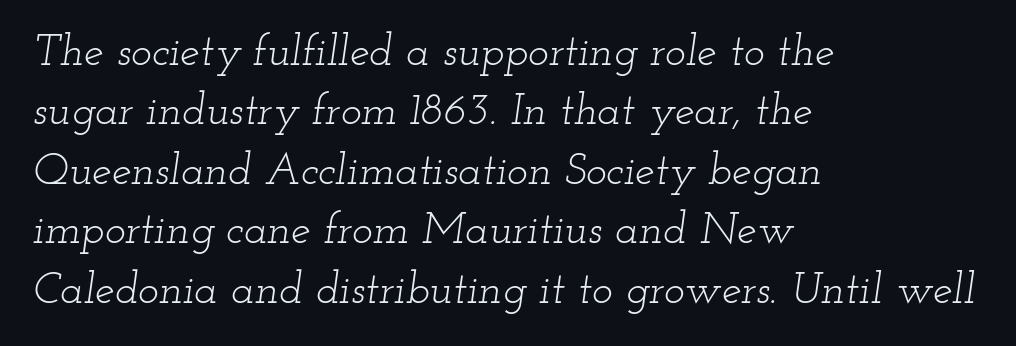
Q: Is the text bold? A: No.
Q: Is the text italic (slanted)? A: Yes, it leans right by about 12 degrees.
Q: Is the typeface a serif or a sans-serif typeface? A: Serif.
Q: Is the text underlined? A: No.
Q: How is the paragraph aligned? A: Left-aligned.
Q: Is the spacing between letters normal or unusually wide? A: Normal.
Q: Is the spacing between lines tight, normal or loose? A: Normal.
Q: Width (condensed, normal, or wide)? A: Wide.
Q: Stroke contrast? A: Low.
Q: x-height? A: Small.
Q: Monospaced? A: No.
